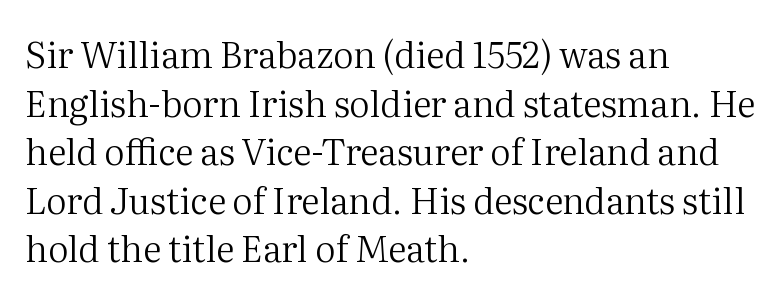
{"serif": "yes", "italic": "no", "bold": "no", "weight": "regular", "width": "normal", "stroke_contrast": "medium", "x_height": "medium", "monospaced": "no", "underline": "no", "align": "left", "line_spacing": "normal", "line_spacing_ratio": 1.35, "letter_spacing": "normal", "letter_spacing_em": 0.0, "glyph_px": 36}
